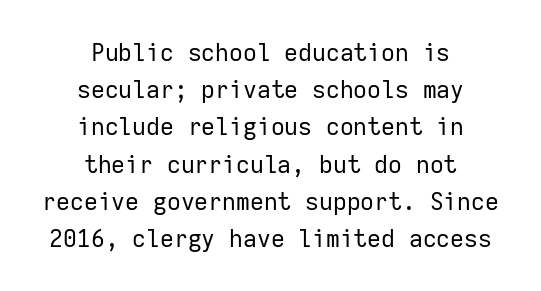
The space between consecutive lines is moderate. Ascenders rise straight up at ninety degrees. In terms of letterspacing, this is plain default setting. Honestly, there is no underline to notice here at all. If you folded the block vertically in half, each line would mirror itself in length. A quiet, ordinary-to-light weight characterises the typeface.
